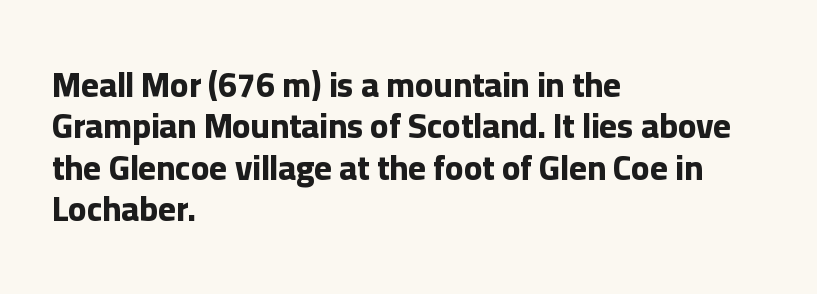
The image shows 34 px bold sans-serif type, upright; set left-aligned, line spacing 1.22x, normal letter spacing, not underlined; low stroke contrast and a medium x-height.
